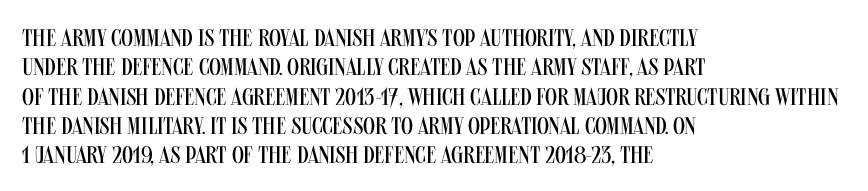
{"italic": "no", "bold": "no", "underline": "no", "align": "left", "line_spacing_ratio": 1.22, "letter_spacing": "normal", "letter_spacing_em": 0.0, "glyph_px": 24}
